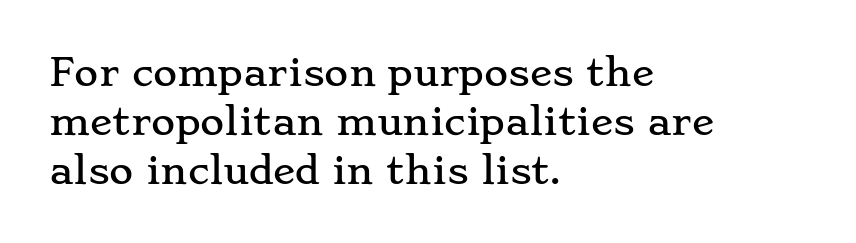
The image shows 37 px wide serif type, upright; set left-aligned, normal line spacing (1.32x), normal letter spacing, not underlined; low stroke contrast and a small x-height.
